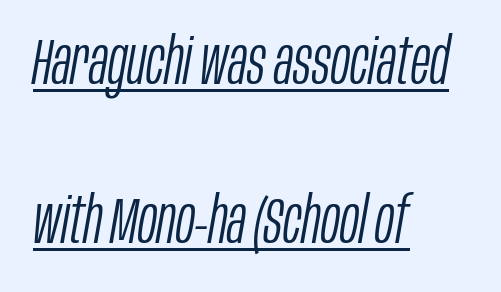
The letters advance in unequal steps, a hallmark of proportional type. Looks like someone drew a line under every word here. Interline gaps are noticeably wide in this sample. Standard letterfit; no display-style spreading of the glyphs. The specimen reads as italic at a glance. No heavy texture on the line: the type isn't bold.
